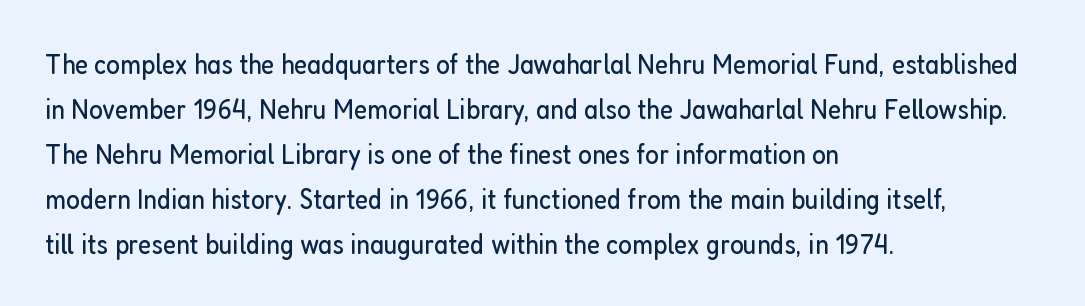
{"serif": "no", "italic": "no", "bold": "no", "weight": "regular", "width": "condensed", "stroke_contrast": "low", "x_height": "medium", "monospaced": "no", "underline": "no", "align": "left", "line_spacing": "normal", "line_spacing_ratio": 1.55, "letter_spacing": "normal", "letter_spacing_em": 0.0, "glyph_px": 29}
